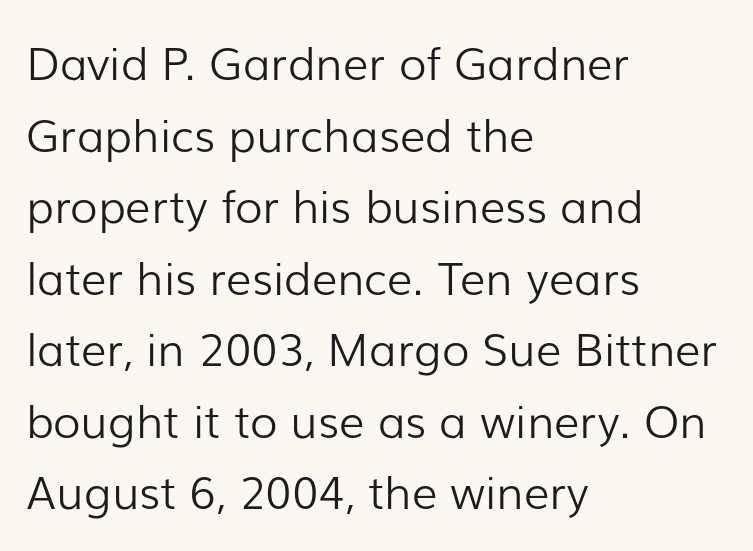
{"serif": "no", "italic": "no", "bold": "no", "weight": "light", "width": "normal", "stroke_contrast": "low", "x_height": "medium", "monospaced": "no", "underline": "no", "align": "left", "line_spacing": "normal", "line_spacing_ratio": 1.59, "letter_spacing": "normal", "letter_spacing_em": 0.0, "glyph_px": 45}
